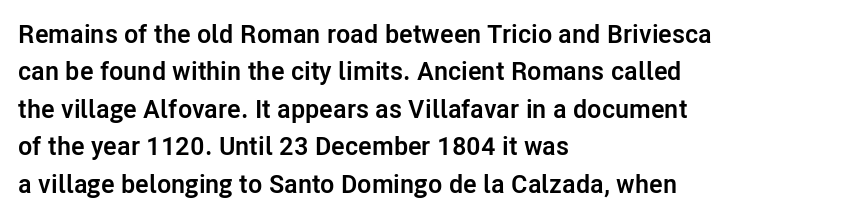
When letters stand straight like this, we call the style roman or upright. A clean baseline with only descenders dipping below it. Horizontally, the lines are justified to the leading edge only. Is there much room between lines? A standard amount, neither cramped nor airy.
